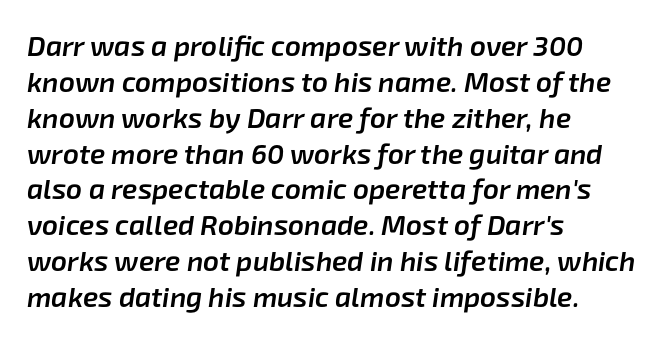
A typesetter would call this proportional, since set widths differ per character. Quick note: italic. How would I describe the line gaps? Plain and ordinary. The face used here is a semibold: visibly heavier than regular, lighter than bold.
